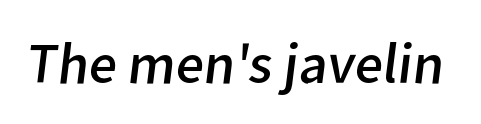
Q: Is the text bold? A: No.
Q: Is the typeface a serif or a sans-serif typeface? A: Sans-serif.
Q: Is the text underlined? A: No.
Q: Is the spacing between letters normal or unusually wide? A: Normal.
Q: Width (condensed, normal, or wide)? A: Normal.
Q: Stroke contrast? A: Low.
Q: x-height? A: Medium.
Q: Monospaced? A: No.
